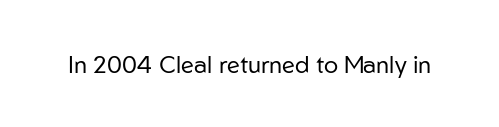
{"italic": "no", "bold": "no", "underline": "no", "letter_spacing": "normal", "letter_spacing_em": 0.0, "glyph_px": 24}
